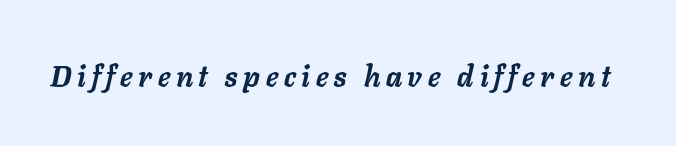
The image shows 29 px semibold type, italic (leaning right); set unusually wide letter spacing (+0.2 em), not underlined; low stroke contrast and a medium x-height.
